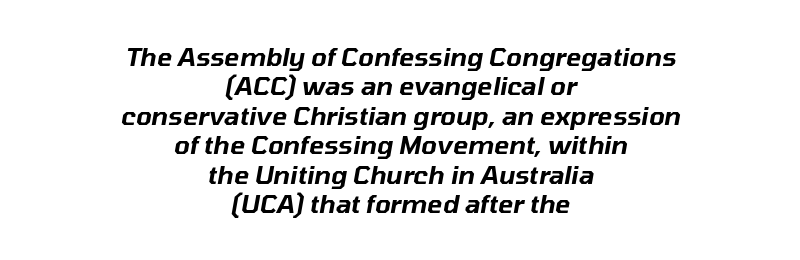
In terms of posture, this sample is oblique. The letters sit at their default tracking, neither squeezed nor spread. The rag falls on both sides of this text block equally. Descenders are the only things crossing below the line.
